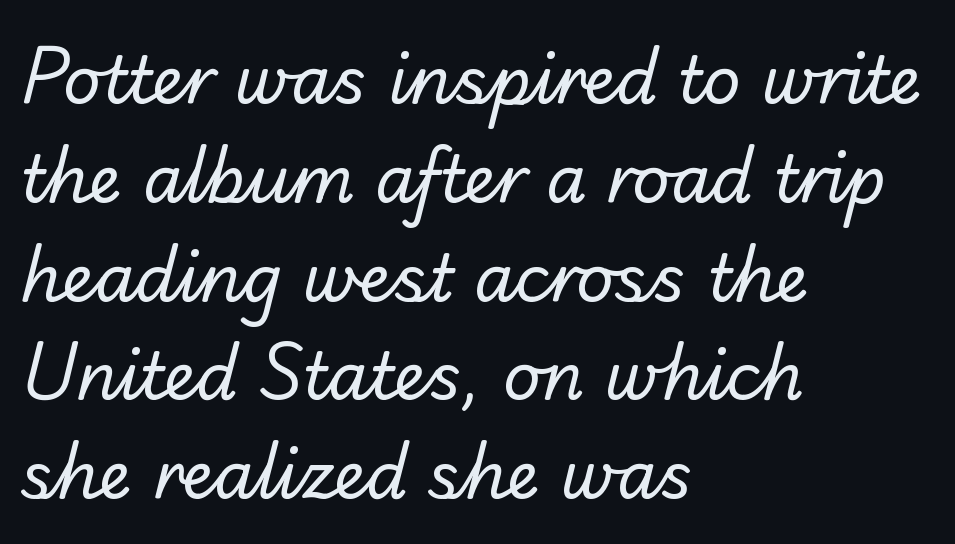
{"serif": "no", "bold": "no", "weight": "regular", "width": "normal", "stroke_contrast": "low", "x_height": "small", "monospaced": "no", "underline": "no", "align": "left", "line_spacing": "normal", "line_spacing_ratio": 1.52, "letter_spacing": "normal", "letter_spacing_em": 0.0, "glyph_px": 65}
